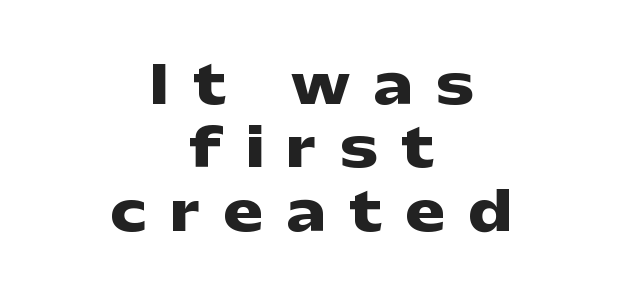
{"serif": "no", "italic": "no", "bold": "yes", "weight": "heavy", "width": "wide", "stroke_contrast": "low", "x_height": "medium", "monospaced": "no", "underline": "no", "align": "center", "line_spacing_ratio": 1.22, "letter_spacing": "wide", "letter_spacing_em": 0.46, "glyph_px": 52}
